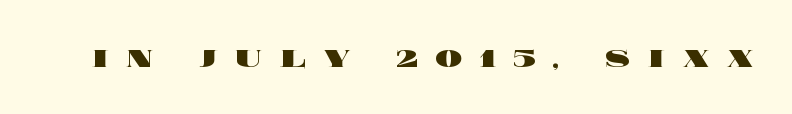
{"italic": "no", "bold": "yes", "weight": "heavy", "width": "wide", "x_height": "large", "monospaced": "no", "underline": "no", "letter_spacing": "wide", "letter_spacing_em": 0.46, "glyph_px": 37}
